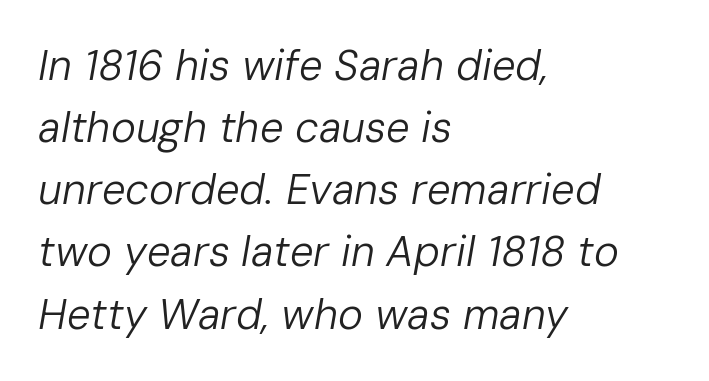
The face used here is rendered with its standard letterfit. Is the stroke heavy? The answer is a plain regular-or-lighter. Just letters on the line, the space beneath them empty. These lines are rendered in a variable-pitch font. The block of text has a typical density, with ordinary space between rows. The lettering tilts uniformly, giving the passage an italic look.
